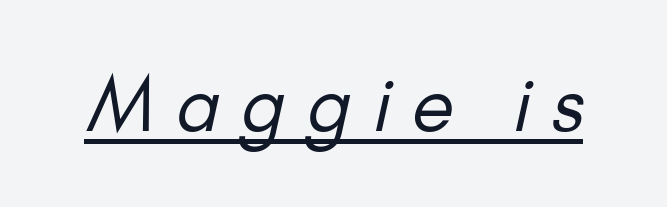
{"serif": "no", "bold": "no", "weight": "regular", "width": "normal", "stroke_contrast": "low", "x_height": "small", "monospaced": "no", "underline": "yes", "letter_spacing": "wide", "letter_spacing_em": 0.28, "glyph_px": 76}
